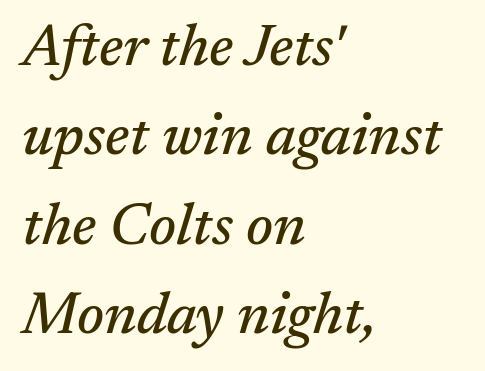
{"serif": "yes", "italic": "yes", "lean": "right", "slant_degrees": 17, "width": "normal", "stroke_contrast": "medium", "x_height": "medium", "monospaced": "no", "underline": "no", "align": "left", "line_spacing": "normal", "line_spacing_ratio": 1.54, "letter_spacing": "normal", "letter_spacing_em": 0.0, "glyph_px": 58}
